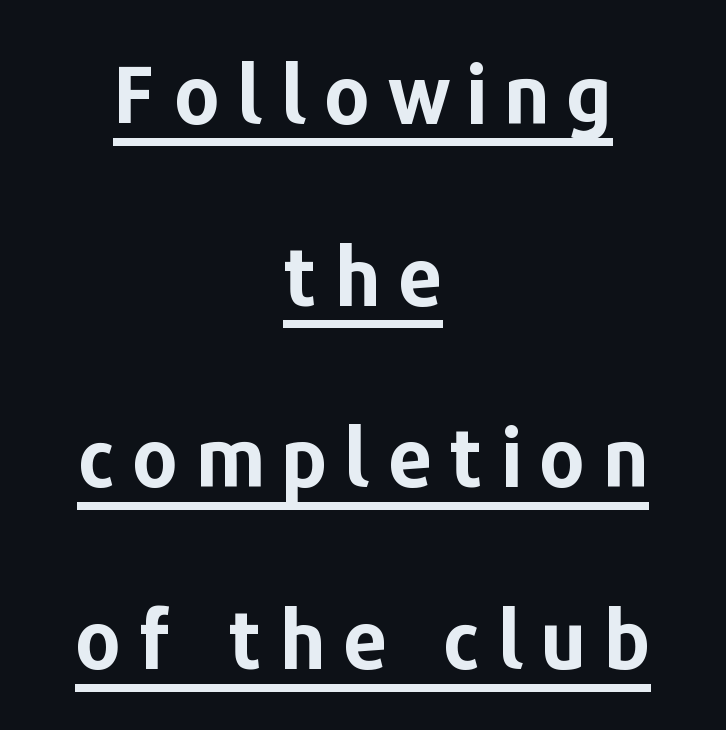
{"serif": "no", "italic": "no", "bold": "yes", "weight": "bold", "width": "normal", "stroke_contrast": "low", "x_height": "medium", "monospaced": "no", "underline": "yes", "align": "center", "line_spacing": "loose", "line_spacing_ratio": 2.3, "letter_spacing": "wide", "letter_spacing_em": 0.21, "glyph_px": 79}
